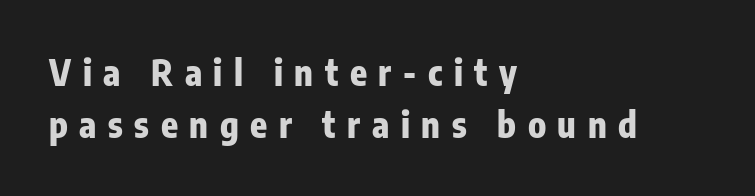
The image shows 35 px heavy, condensed sans-serif type, upright; set left-aligned, normal line spacing (1.5x), unusually wide letter spacing (+0.33 em), not underlined; low stroke contrast and a medium x-height.
